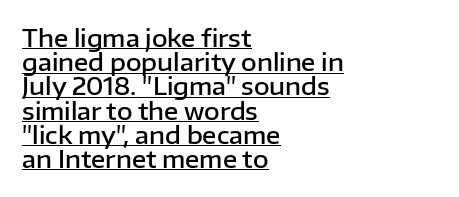
Students, note that the glyphs here touch the page at normal intervals. These lines stack with their left ends in a neat column. Weight: semibold (demi). The string is rendered with underlining switched on. The vertical gap from one line to the next is small.
